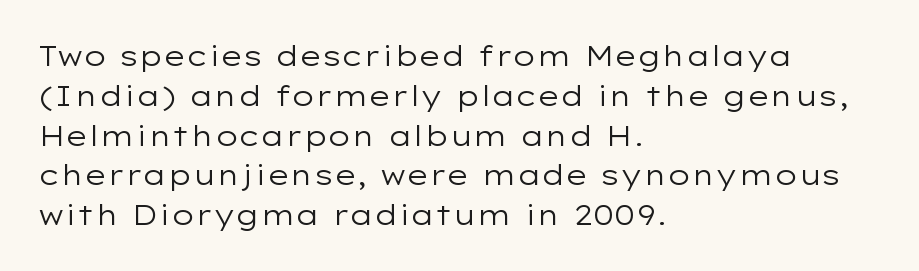
Q: Is the text bold? A: No.
Q: Is the text italic (slanted)? A: No, it is upright.
Q: Is the typeface a serif or a sans-serif typeface? A: Sans-serif.
Q: Is the text underlined? A: No.
Q: How is the paragraph aligned? A: Left-aligned.
Q: Is the spacing between letters normal or unusually wide? A: Normal.
Q: Is the spacing between lines tight, normal or loose? A: Normal.
Q: Width (condensed, normal, or wide)? A: Wide.
Q: Stroke contrast? A: Low.
Q: x-height? A: Medium.
Q: Monospaced? A: No.
